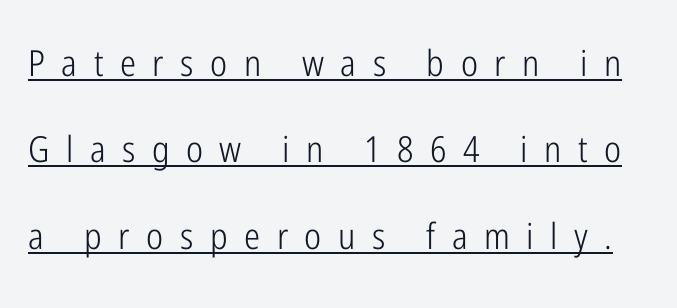
A typesetter would call this proportional, since set widths differ per character. Stroke mass is kept to a normal reading level or below. There is plenty of visible air inserted between adjacent glyphs. Each letter's strokes conclude bluntly, with no projecting serifs.
